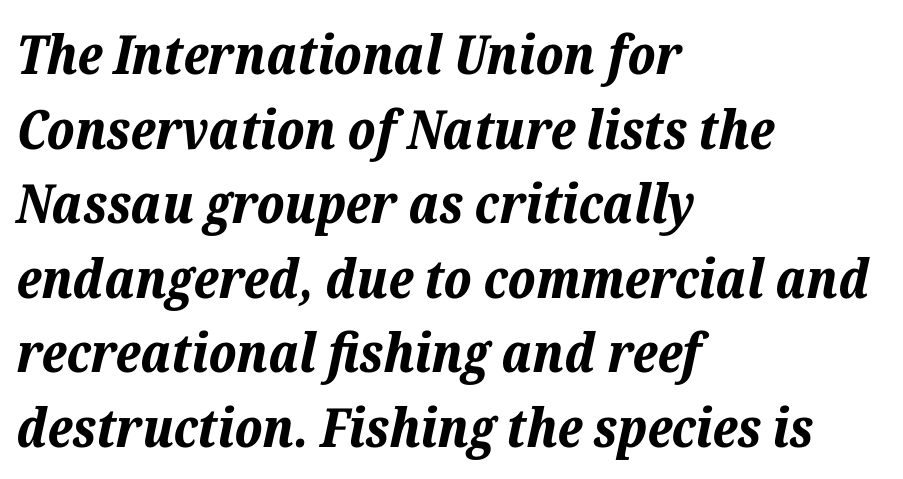
{"italic": "yes", "lean": "right", "slant_degrees": 12, "bold": "yes", "weight": "bold", "width": "normal", "stroke_contrast": "low", "x_height": "medium", "monospaced": "no", "underline": "no", "align": "left", "line_spacing": "normal", "line_spacing_ratio": 1.38, "letter_spacing": "normal", "letter_spacing_em": 0.0, "glyph_px": 54}
